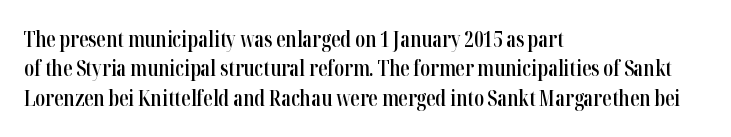
Q: Is the text bold? A: Semi-bold.
Q: Is the text italic (slanted)? A: No, it is upright.
Q: Is the text underlined? A: No.
Q: How is the paragraph aligned? A: Left-aligned.
Q: Is the spacing between letters normal or unusually wide? A: Normal.
Q: Is the spacing between lines tight, normal or loose? A: Normal.
